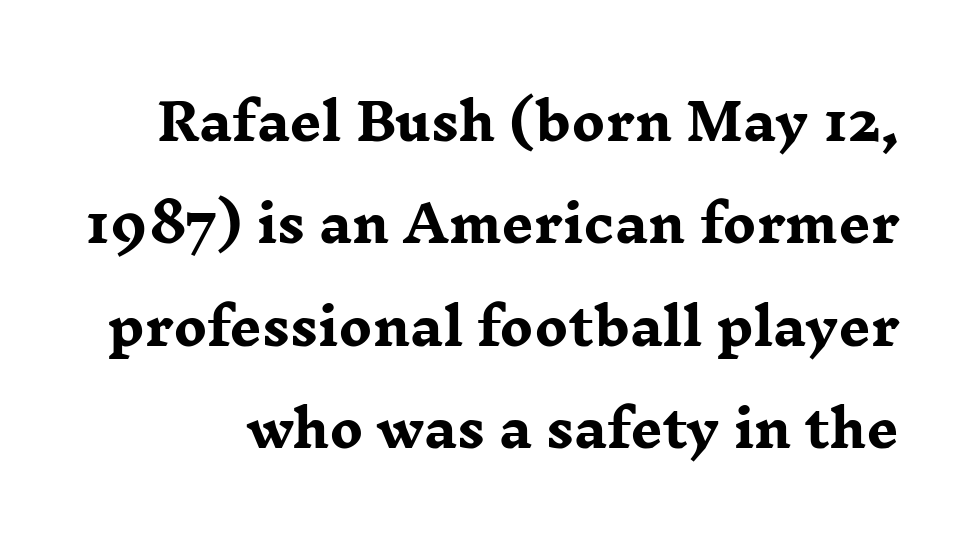
The rendering uses a large line-height, opening up the rows. Heavy-handed strokes throughout: this text is bold. Quick note: not italic, upright. Plain, unruled lines of type.
